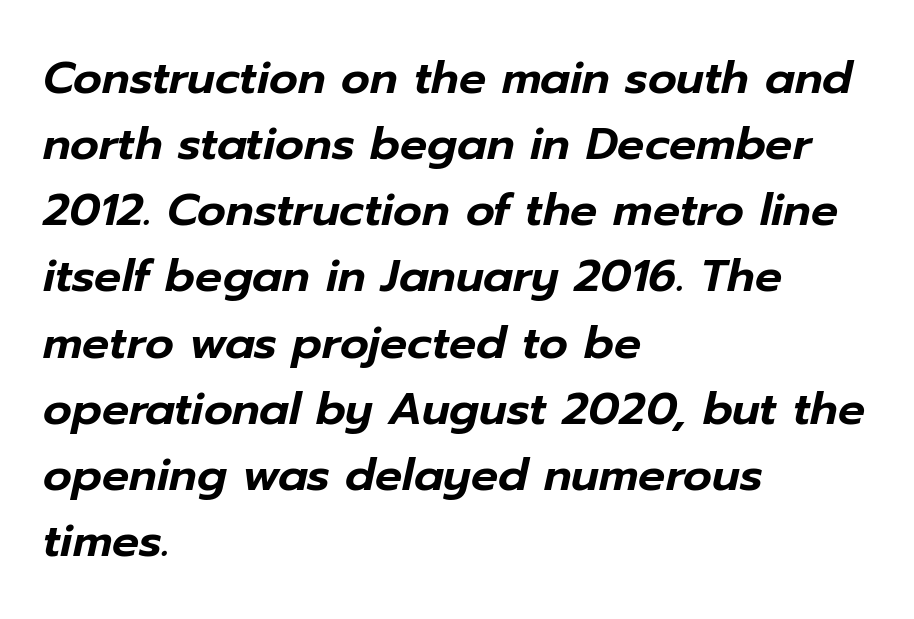
The line texture is even and compact thanks to regular tracking. The vertical gap from one line to the next is medium. Rendered with sloped, italic letterforms. These lines stack with their left ends in a neat column. This sample has the flowing, uneven cadence of proportional lettering.
